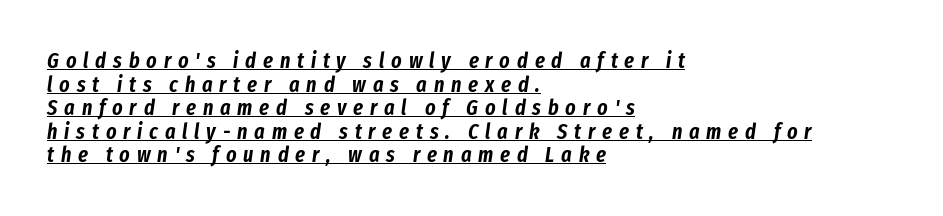
{"italic": "yes", "lean": "right", "slant_degrees": 8, "underline": "yes", "align": "left", "line_spacing": "tight", "line_spacing_ratio": 1.07, "letter_spacing": "wide", "letter_spacing_em": 0.31, "glyph_px": 22}
